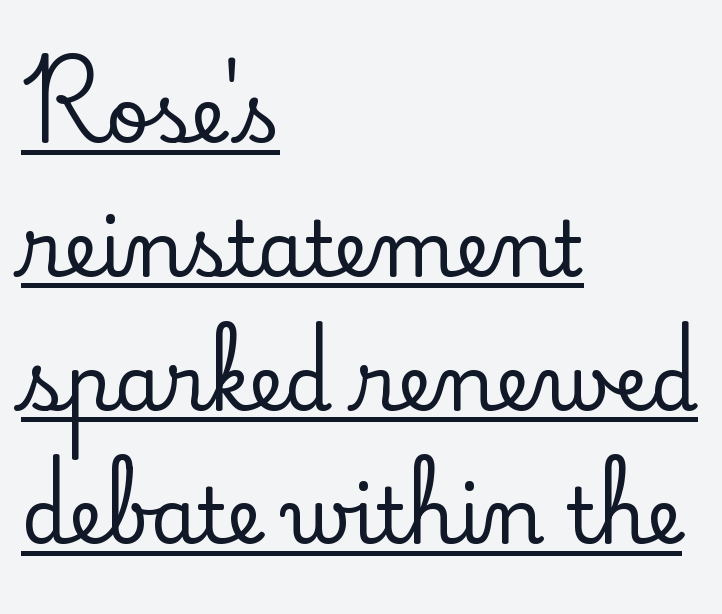
The image shows 76 px serif type, upright; set left-aligned, line spacing 1.76x, normal letter spacing, underlined; low stroke contrast and a small x-height.
